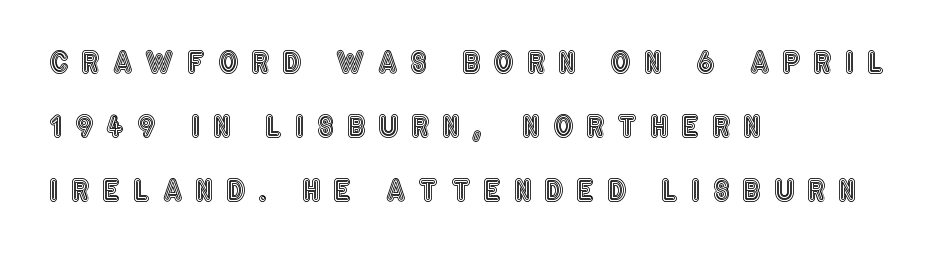
Q: Is the text italic (slanted)? A: No, it is upright.
Q: Is the text underlined? A: No.
Q: How is the paragraph aligned? A: Left-aligned.
Q: Is the spacing between letters normal or unusually wide? A: Unusually wide.
Q: Is the spacing between lines tight, normal or loose? A: Loose.
Q: Width (condensed, normal, or wide)? A: Condensed.
Q: x-height? A: Large.
Q: Monospaced? A: No.
